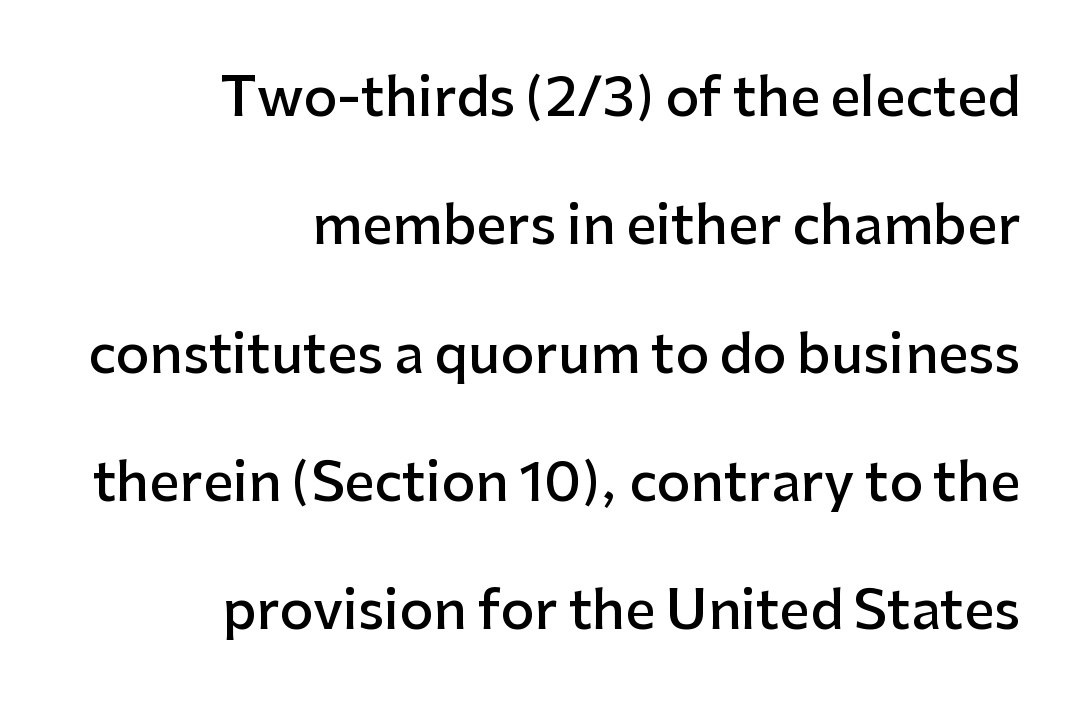
{"serif": "no", "italic": "no", "bold": "semi", "weight": "semibold", "width": "normal", "stroke_contrast": "low", "x_height": "medium", "monospaced": "no", "underline": "no", "align": "right", "line_spacing": "loose", "line_spacing_ratio": 2.42, "letter_spacing": "normal", "letter_spacing_em": 0.0, "glyph_px": 53}
